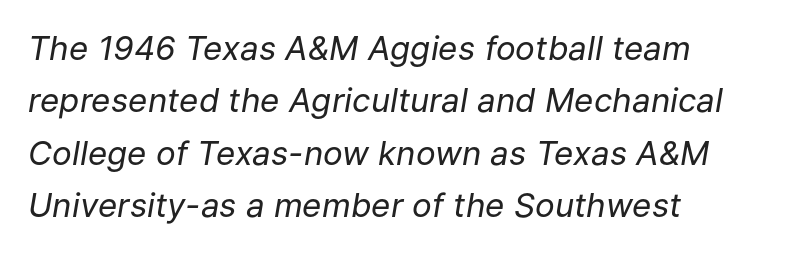
The image shows 33 px regular-weight type, italic (leaning right); set left-aligned, normal line spacing (1.59x), normal letter spacing, not underlined; low stroke contrast and a medium x-height.
